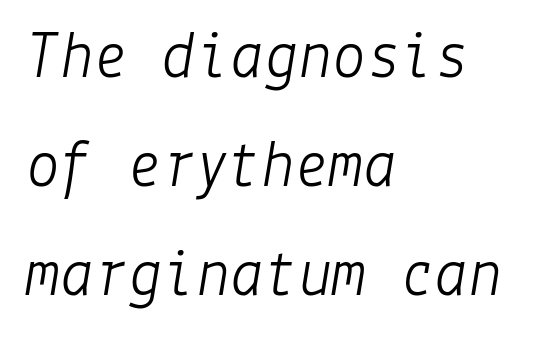
The text carries the slant typical of an italic or oblique font. Caption: standard tracking, unaltered. Stroke thickness stays within the range of a standard reading face or lighter. Descenders hang freely into open space. This sample keeps an unexceptional amount of space between lines.
